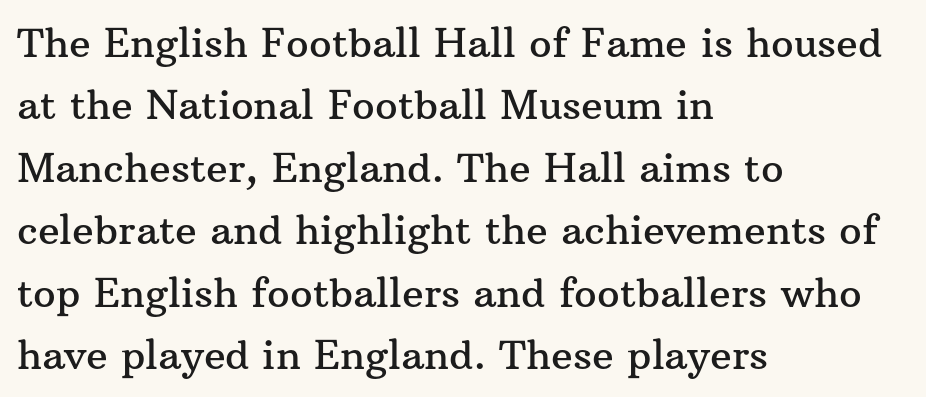
{"serif": "yes", "italic": "no", "width": "normal", "stroke_contrast": "medium", "x_height": "medium", "monospaced": "no", "underline": "no", "align": "left", "line_spacing": "normal", "line_spacing_ratio": 1.56, "letter_spacing": "normal", "letter_spacing_em": 0.0, "glyph_px": 40}
